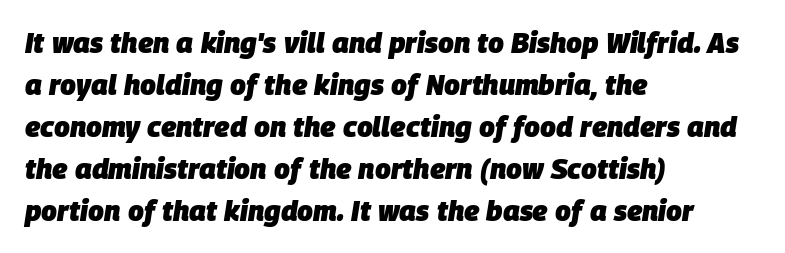
The image shows 28 px heavy type, italic (leaning right); set left-aligned, normal line spacing (1.5x), normal letter spacing, not underlined; low stroke contrast and a large x-height.
